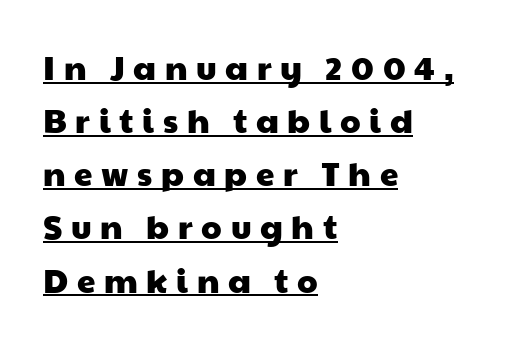
{"serif": "no", "width": "wide", "stroke_contrast": "low", "x_height": "medium", "monospaced": "no", "underline": "yes", "align": "left", "line_spacing": "normal", "line_spacing_ratio": 1.61, "letter_spacing": "wide", "letter_spacing_em": 0.26, "glyph_px": 33}
